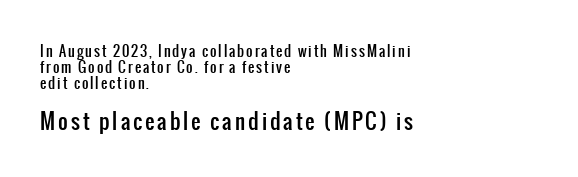
{"italic": "no", "underline": "no", "align": "left", "line_spacing": "tight", "line_spacing_ratio": 1.14, "larger_block": "second", "size_ratio": 1.5, "glyph_px": 21}
